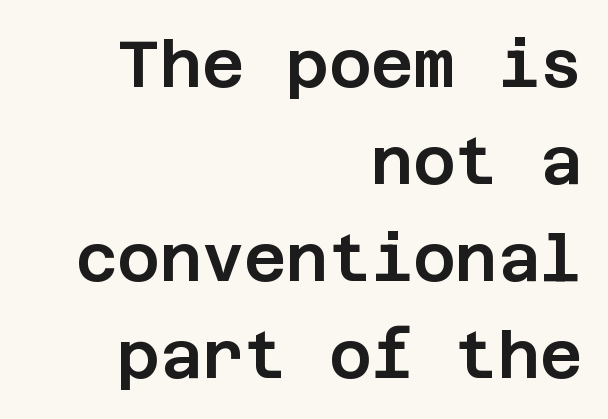
{"serif": "no", "italic": "no", "width": "normal", "stroke_contrast": "low", "x_height": "large", "underline": "no", "align": "right", "line_spacing": "normal", "line_spacing_ratio": 1.49, "letter_spacing": "normal", "letter_spacing_em": 0.0, "glyph_px": 65}
